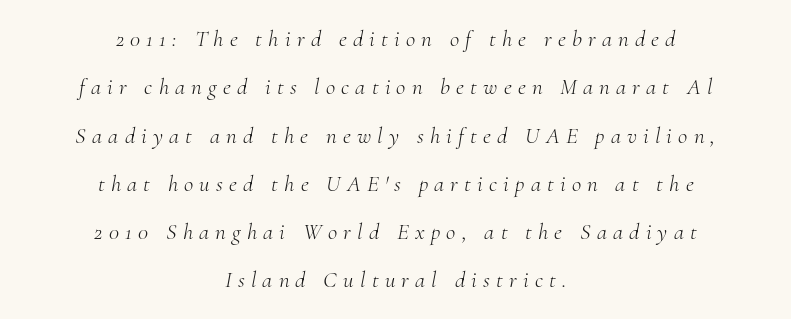
The font is comparable to plain body text, perhaps lighter. Tall strokes in this sample are angled rather than plumb. Bare-footed words on every line. The whitespace from short lines is split evenly between both sides.
